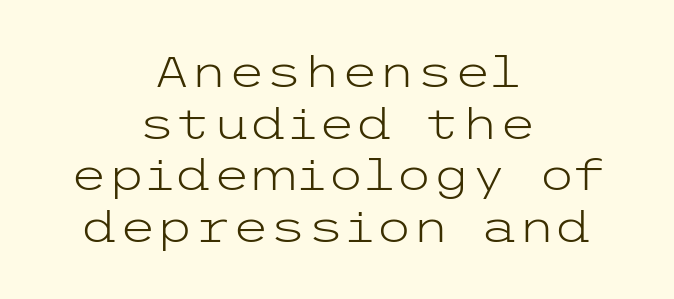
Q: Is the text bold? A: No.
Q: Is the text italic (slanted)? A: No, it is upright.
Q: Is the typeface a serif or a sans-serif typeface? A: Sans-serif.
Q: Is the text underlined? A: No.
Q: How is the paragraph aligned? A: Centered.
Q: Is the spacing between letters normal or unusually wide? A: Normal.
Q: Width (condensed, normal, or wide)? A: Wide.
Q: Stroke contrast? A: Low.
Q: x-height? A: Medium.
